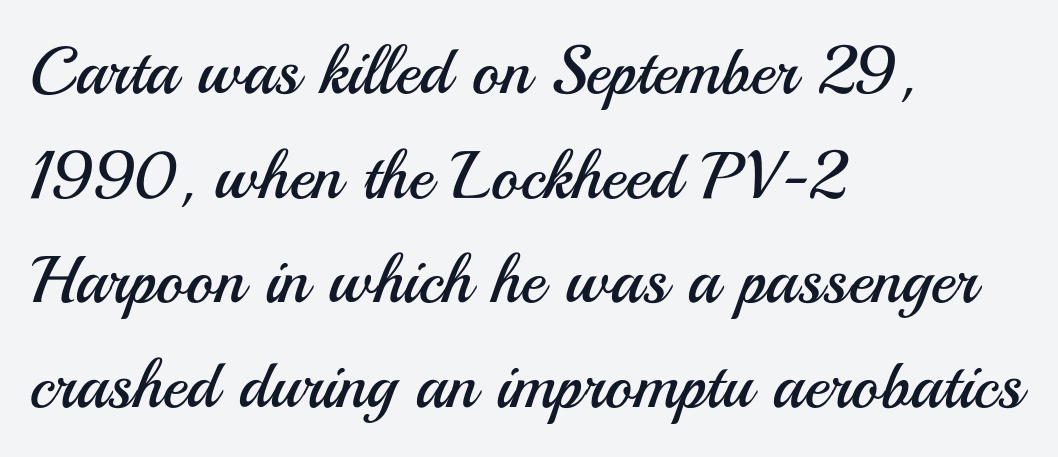
Q: Is the text bold? A: No.
Q: Is the text italic (slanted)? A: Yes.
Q: Is the typeface a serif or a sans-serif typeface? A: Sans-serif.
Q: Is the text underlined? A: No.
Q: How is the paragraph aligned? A: Left-aligned.
Q: Is the spacing between letters normal or unusually wide? A: Normal.
Q: Is the spacing between lines tight, normal or loose? A: Normal.
Q: Width (condensed, normal, or wide)? A: Normal.
Q: Stroke contrast? A: Medium.
Q: x-height? A: Small.
Q: Monospaced? A: No.
